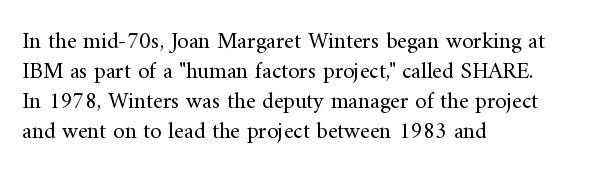
The image shows 23 px text type, upright; set left-aligned, normal line spacing (1.3x), normal letter spacing, not underlined.
